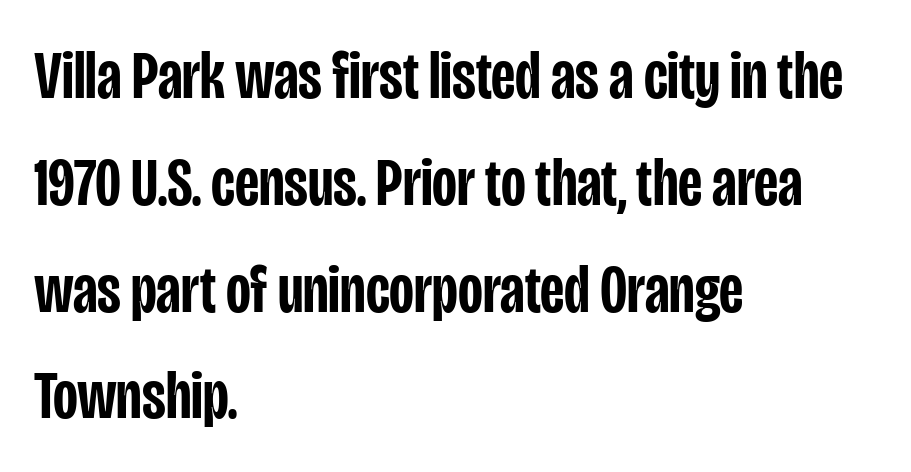
Q: Is the text bold? A: Semi-bold.
Q: Is the text italic (slanted)? A: No, it is upright.
Q: Is the typeface a serif or a sans-serif typeface? A: Sans-serif.
Q: Is the text underlined? A: No.
Q: How is the paragraph aligned? A: Left-aligned.
Q: Is the spacing between letters normal or unusually wide? A: Normal.
Q: Is the spacing between lines tight, normal or loose? A: Normal.
Q: Width (condensed, normal, or wide)? A: Condensed.
Q: Stroke contrast? A: Low.
Q: x-height? A: Large.
Q: Monospaced? A: No.
